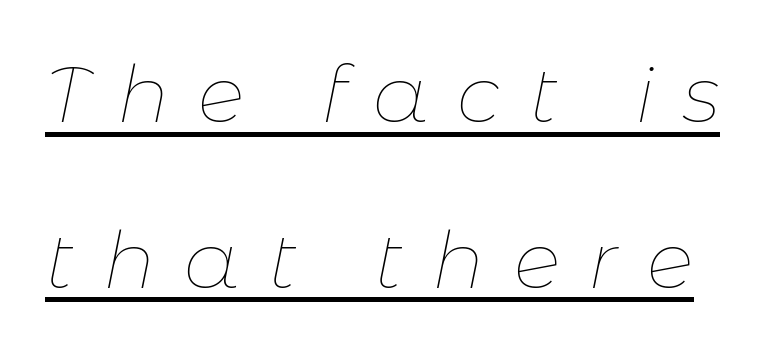
The image shows 79 px thin type, italic (leaning right); set loose line spacing (2.1x), unusually wide letter spacing (+0.36 em), underlined; low stroke contrast and a medium x-height.
